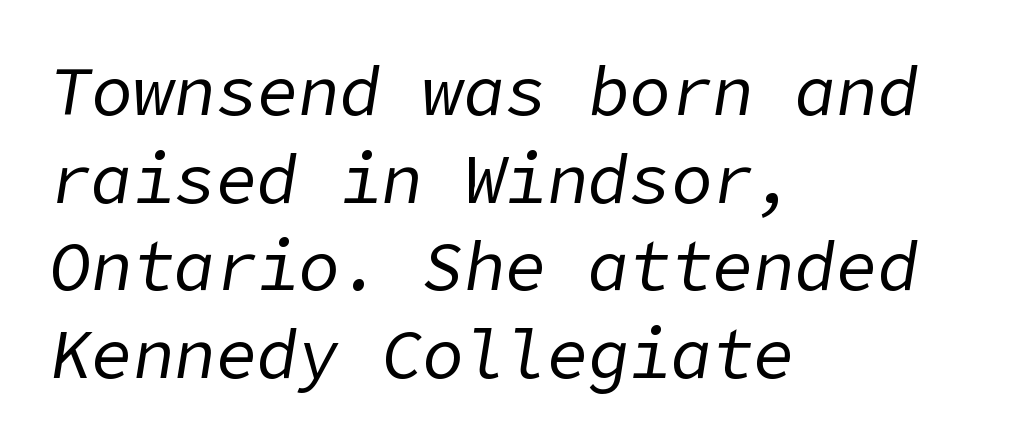
The image shows 69 px regular-weight type, italic (leaning right); set left-aligned, normal line spacing (1.27x), normal letter spacing, not underlined; low stroke contrast and a medium x-height.
